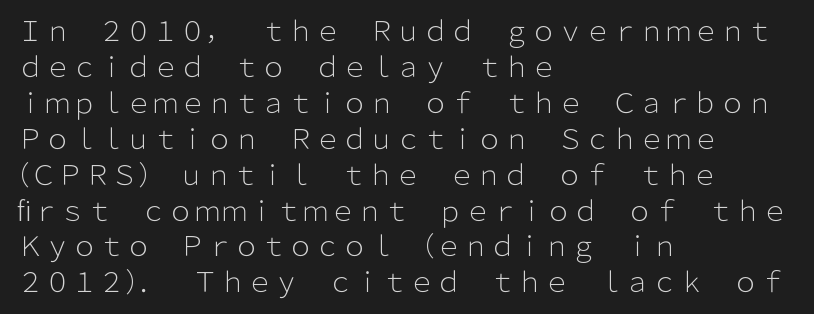
The image shows 27 px text type, upright; set left-aligned, normal line spacing (1.33x), normal letter spacing, not underlined.
